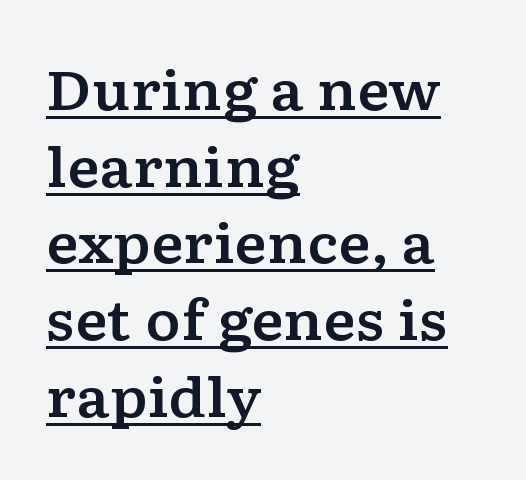
Q: Is the text italic (slanted)? A: No, it is upright.
Q: Is the typeface a serif or a sans-serif typeface? A: Serif.
Q: Is the text underlined? A: Yes.
Q: How is the paragraph aligned? A: Left-aligned.
Q: Is the spacing between letters normal or unusually wide? A: Normal.
Q: Is the spacing between lines tight, normal or loose? A: Normal.
Q: Width (condensed, normal, or wide)? A: Wide.
Q: Stroke contrast? A: Low.
Q: x-height? A: Medium.
Q: Monospaced? A: No.
